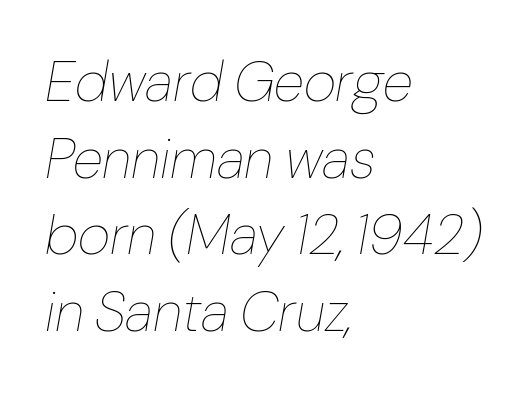
{"italic": "yes", "lean": "right", "slant_degrees": 10, "bold": "no", "weight": "thin", "width": "normal", "stroke_contrast": "low", "x_height": "medium", "monospaced": "no", "underline": "no", "align": "left", "line_spacing": "normal", "line_spacing_ratio": 1.37, "letter_spacing": "normal", "letter_spacing_em": 0.0, "glyph_px": 56}
